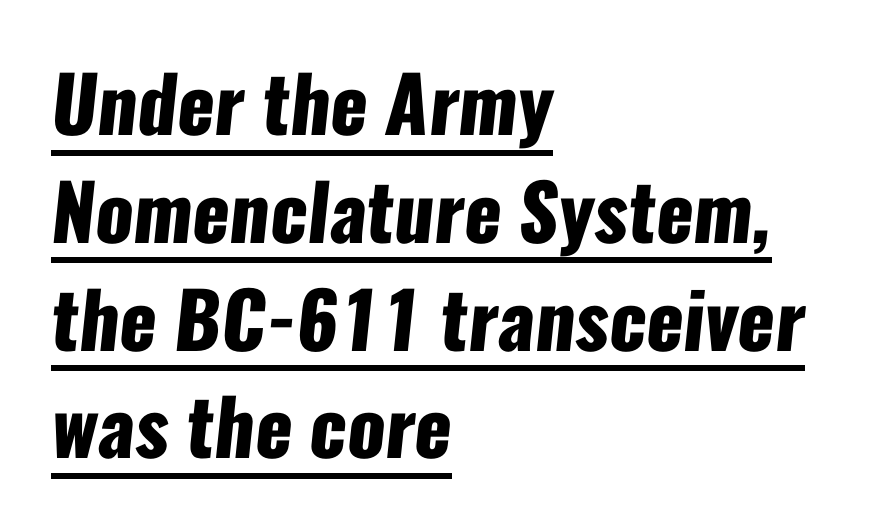
Weight: bold. Quick note: interline space is typical. Character widths vary here, with narrow letters taking less room than wide ones. Nobody touched the tracking dial on this one. Compared with a centered layout, this one pins lines to the left instead.
